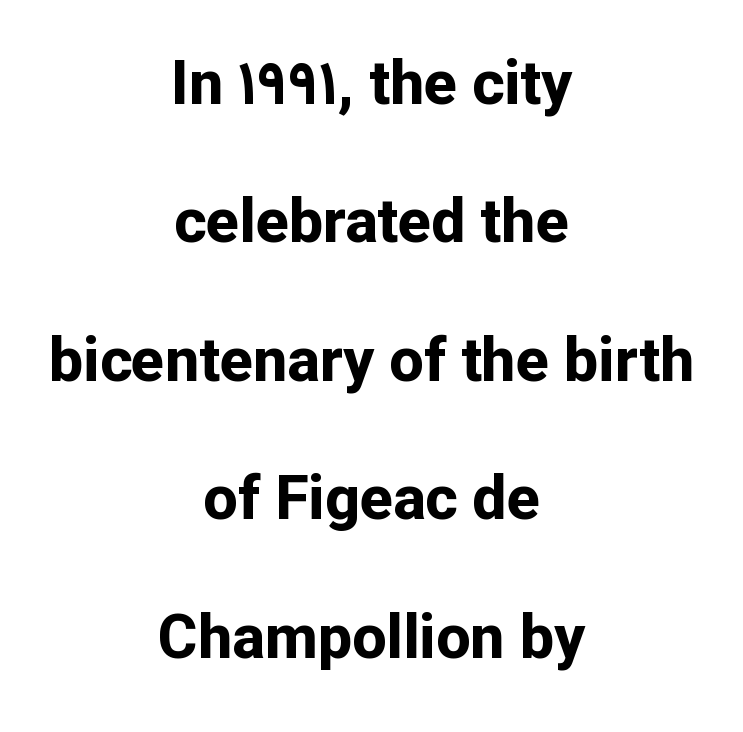
Unmarked baselines from the first word to the last. Style check: upright. Teacher's note: observe the equal gaps on both sides — that is centered alignment. Observe the absence of serifs on each vertical stroke in this sample. Weight check: bold — yes, fully.
